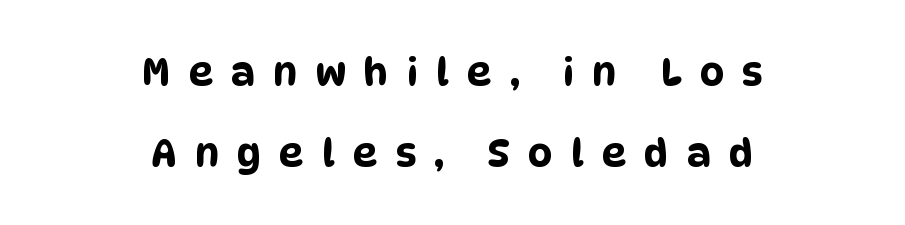
Q: Is the typeface a serif or a sans-serif typeface? A: Sans-serif.
Q: Is the text underlined? A: No.
Q: How is the paragraph aligned? A: Centered.
Q: Is the spacing between letters normal or unusually wide? A: Unusually wide.
Q: Is the spacing between lines tight, normal or loose? A: Loose.
Q: Width (condensed, normal, or wide)? A: Condensed.
Q: Stroke contrast? A: Low.
Q: x-height? A: Large.
Q: Monospaced? A: No.
